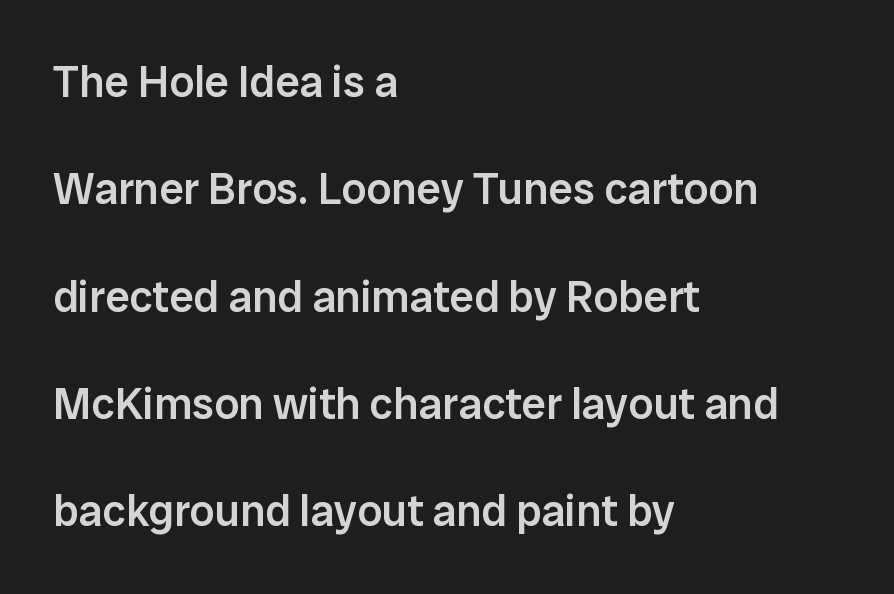
Varying glyph widths throughout — classic text-font behaviour. The paragraph shown leans on its left margin. Nobody drew a line under any word here. Default kerning and tracking; the words read as compact shapes. Nope, no serifs anywhere on these letters.
